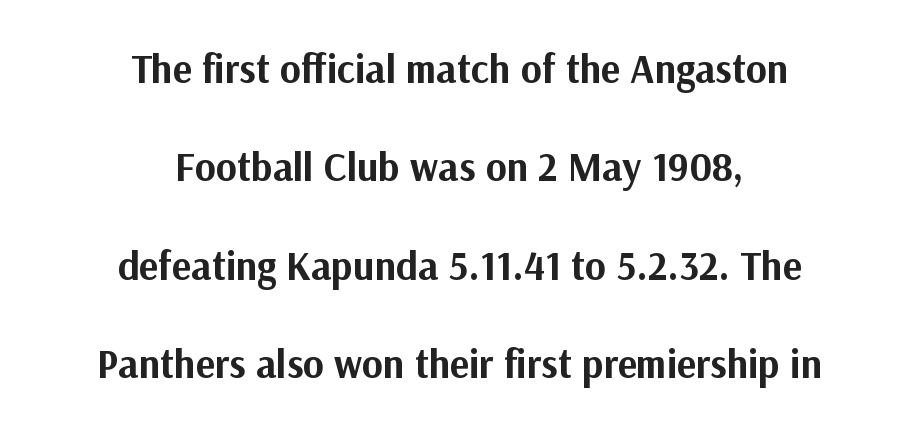
Q: Is the text bold? A: Yes.
Q: Is the text italic (slanted)? A: No, it is upright.
Q: Is the typeface a serif or a sans-serif typeface? A: Sans-serif.
Q: Is the text underlined? A: No.
Q: How is the paragraph aligned? A: Centered.
Q: Is the spacing between letters normal or unusually wide? A: Normal.
Q: Is the spacing between lines tight, normal or loose? A: Loose.
Q: Width (condensed, normal, or wide)? A: Normal.
Q: Stroke contrast? A: Medium.
Q: x-height? A: Medium.
Q: Monospaced? A: No.
